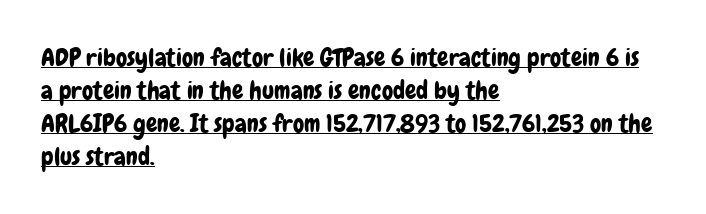
The image shows 25 px text type, upright; set left-aligned, normal line spacing (1.32x), normal letter spacing, underlined.
